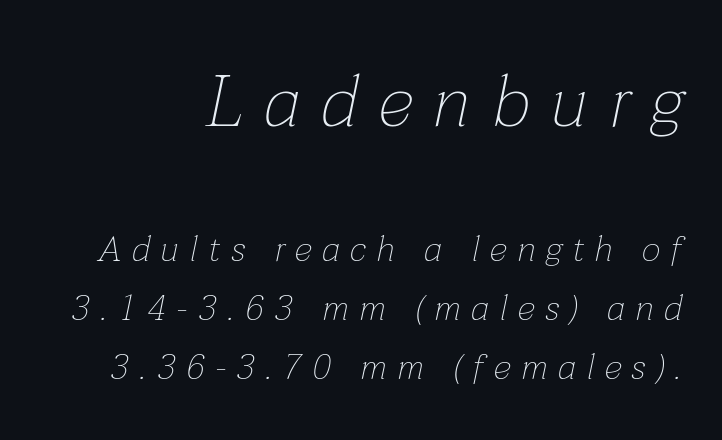
Spacing verdict: proportional, widths tailored to each character. Spacing between characters has been opened up far beyond the box default. In terms of posture, this sample is oblique. Of the two passages, the one on top uses the larger point size. No letter is thick-stroked: the sample isn't bold.
